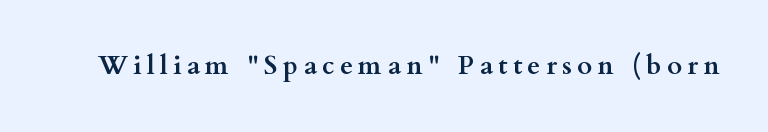
{"italic": "no", "bold": "yes", "underline": "no", "letter_spacing": "wide", "letter_spacing_em": 0.21, "glyph_px": 26}
